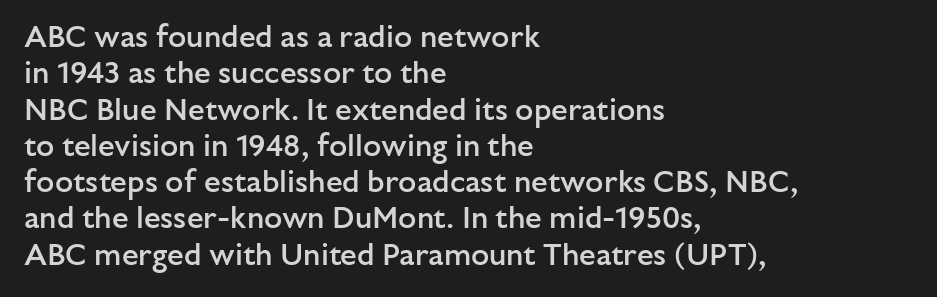
Spacing between characters is what you'd get straight out of the box. Is this a sans? Yes — the strokes have no serifs. This sample is left-justified, so line endings fall wherever the words run out. This is the regular roman posture of the typeface. Nobody drew a line under any word here. Typesetter's note: demi weight, one step under bold.
